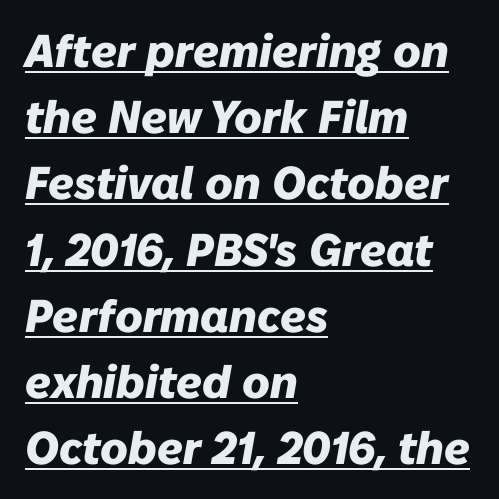
{"italic": "yes", "lean": "right", "slant_degrees": 10, "bold": "yes", "weight": "heavy", "width": "normal", "stroke_contrast": "low", "x_height": "medium", "monospaced": "no", "underline": "yes", "align": "left", "line_spacing": "normal", "line_spacing_ratio": 1.44, "letter_spacing": "normal", "letter_spacing_em": 0.0, "glyph_px": 46}
